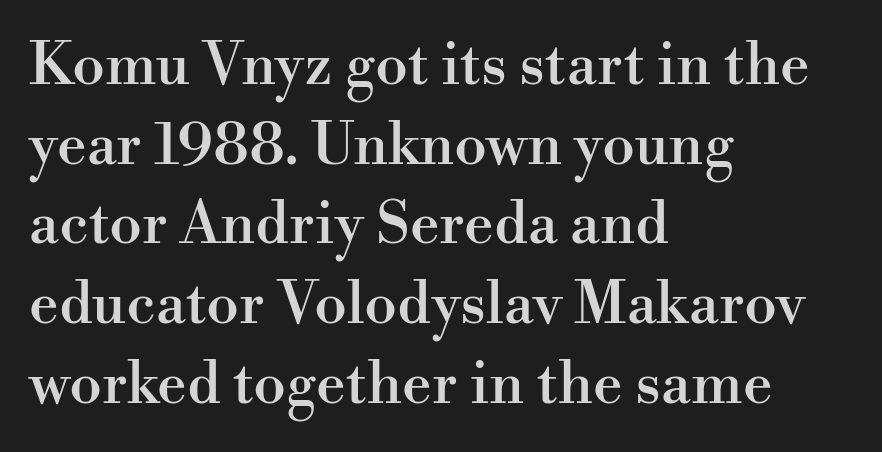
{"serif": "yes", "italic": "no", "width": "normal", "stroke_contrast": "high", "x_height": "small", "monospaced": "no", "underline": "no", "align": "left", "line_spacing": "normal", "line_spacing_ratio": 1.35, "letter_spacing": "normal", "letter_spacing_em": 0.0, "glyph_px": 59}
